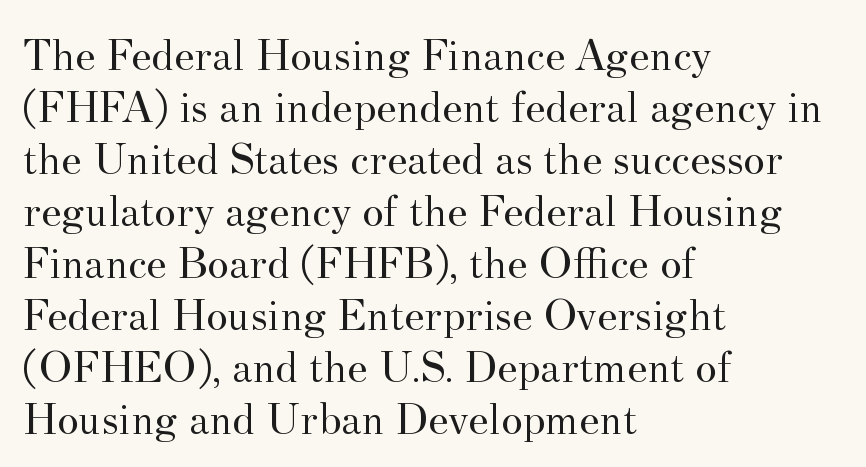
{"serif": "yes", "italic": "no", "bold": "no", "weight": "regular", "width": "normal", "stroke_contrast": "medium", "x_height": "small", "monospaced": "no", "underline": "no", "align": "left", "line_spacing": "tight", "line_spacing_ratio": 1.13, "letter_spacing": "normal", "letter_spacing_em": 0.0, "glyph_px": 46}
